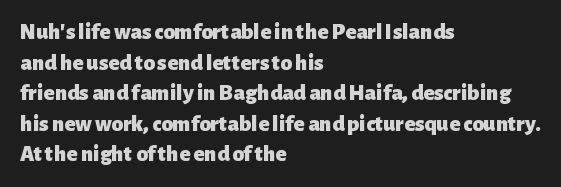
Nobody touched the tracking dial on this one. Heft: maximum for text — a bold. The rendering anchors every line to the left-hand side. The line-height multiplier appears to be the usual default.
